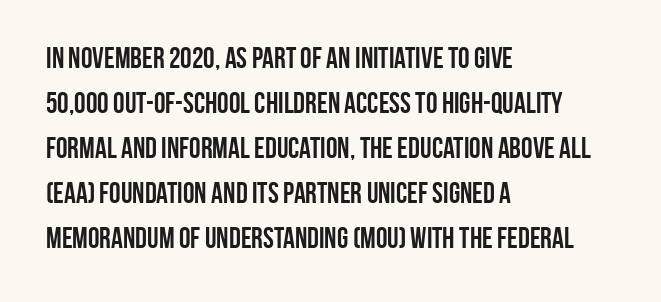
{"serif": "no", "italic": "no", "bold": "yes", "weight": "semibold", "width": "condensed", "stroke_contrast": "low", "x_height": "large", "monospaced": "no", "underline": "no", "align": "left", "line_spacing": "normal", "line_spacing_ratio": 1.55, "letter_spacing": "normal", "letter_spacing_em": 0.0, "glyph_px": 29}
